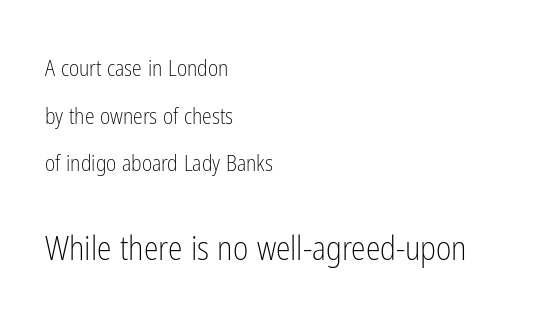
{"serif": "no", "italic": "no", "bold": "no", "weight": "light", "width": "condensed", "stroke_contrast": "low", "x_height": "medium", "monospaced": "no", "underline": "no", "align": "left", "line_spacing": "loose", "line_spacing_ratio": 2.16, "letter_spacing": "normal", "letter_spacing_em": 0.0, "larger_block": "second", "size_ratio": 1.5, "glyph_px": 33}
